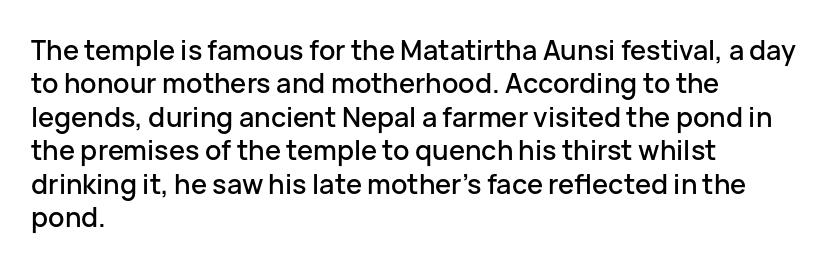
{"italic": "no", "underline": "no", "align": "left", "line_spacing_ratio": 1.24, "letter_spacing": "normal", "letter_spacing_em": 0.0, "glyph_px": 27}
